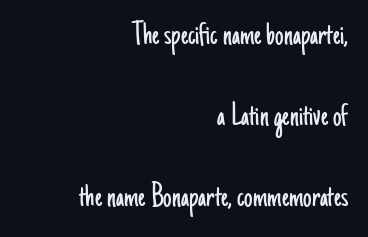
{"serif": "no", "italic": "no", "bold": "no", "weight": "light", "width": "condensed", "stroke_contrast": "low", "x_height": "small", "monospaced": "no", "underline": "no", "align": "right", "line_spacing": "loose", "line_spacing_ratio": 2.38, "letter_spacing": "normal", "letter_spacing_em": 0.0, "glyph_px": 34}
